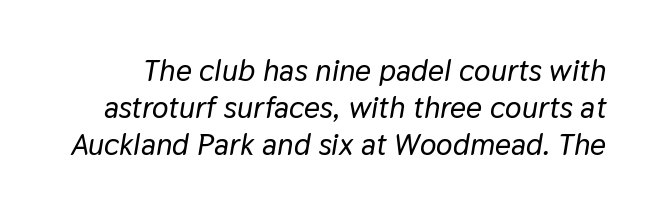
{"italic": "yes", "lean": "right", "slant_degrees": 9, "width": "normal", "stroke_contrast": "low", "x_height": "medium", "monospaced": "no", "underline": "no", "line_spacing_ratio": 1.2, "letter_spacing": "normal", "letter_spacing_em": 0.0, "glyph_px": 31}
